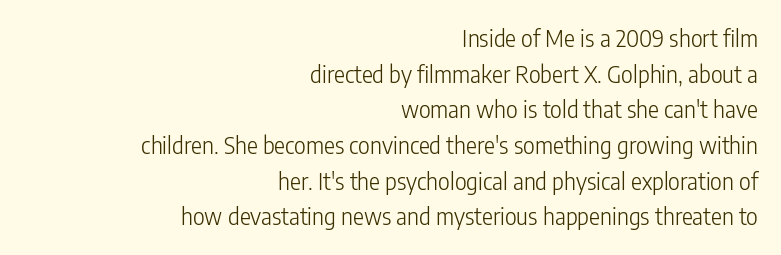
{"italic": "no", "bold": "no", "underline": "no", "align": "right", "line_spacing": "normal", "line_spacing_ratio": 1.55, "letter_spacing": "normal", "letter_spacing_em": 0.0, "glyph_px": 23}
